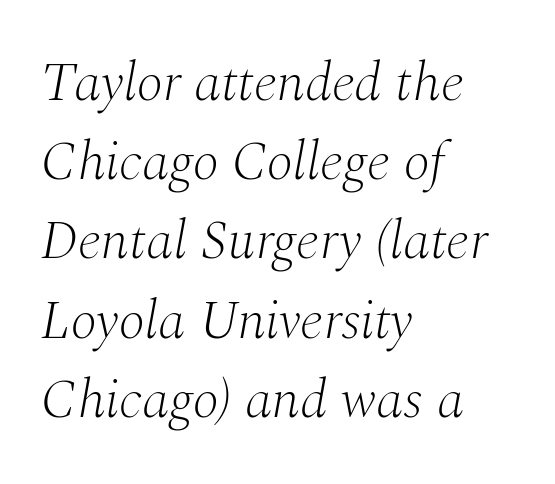
The image shows 55 px light serif type, italic (leaning right); set left-aligned, normal line spacing (1.44x), normal letter spacing, not underlined; medium stroke contrast and a medium x-height.
